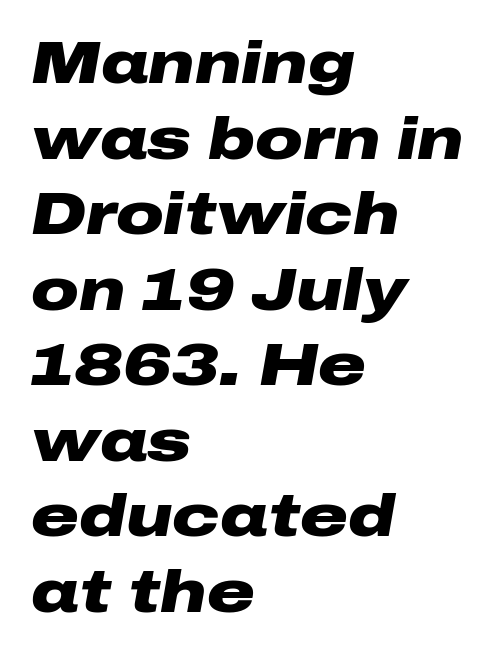
The passage shown is not underscored anywhere. Vertical spacing — default. Compared with ordinary roman type, these characters are visibly tilted. These lines keep a tight, regular rhythm from letter to letter. Varying glyph widths throughout — classic text-font behaviour.
